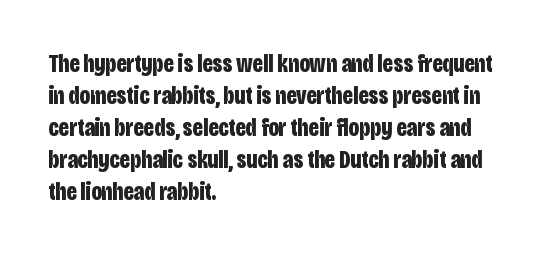
{"italic": "no", "bold": "yes", "underline": "no", "align": "left", "line_spacing": "normal", "line_spacing_ratio": 1.28, "letter_spacing": "normal", "letter_spacing_em": 0.0, "glyph_px": 25}
